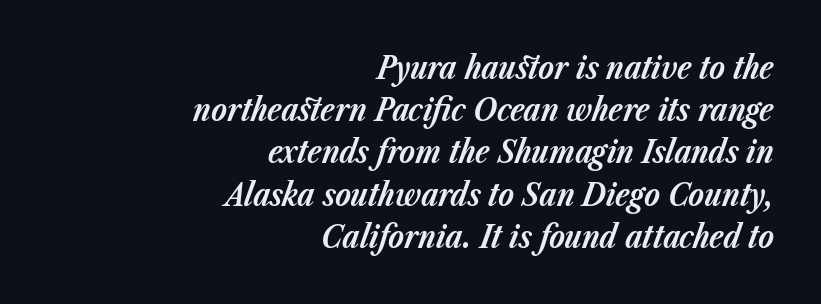
The baseline area is clear. Posture: slanted. The passage shown stacks its lines at a standard gap. These lines are set flush right with a ragged left edge. Plenty of ink on the page — the face is bold.
